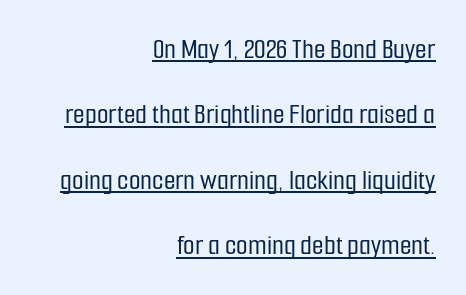
Serif or sans? Sans — the stroke terminals are bare. The lettering holds an erect, upright posture throughout. Inter-character spacing is left at the font's built-in metrics. The block of text is sparse from top to bottom, with ample space between rows.
